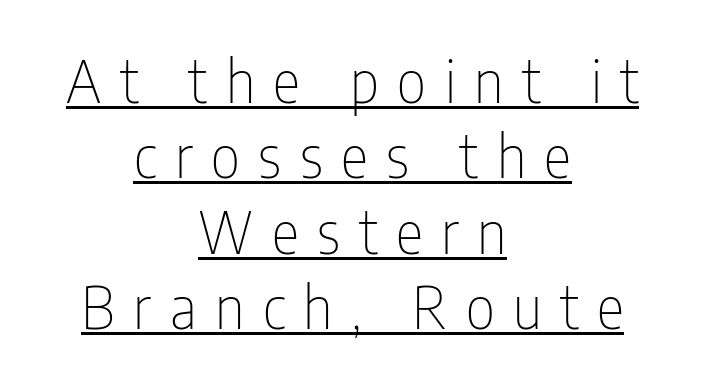
{"serif": "no", "italic": "no", "bold": "no", "weight": "thin", "width": "condensed", "stroke_contrast": "low", "x_height": "medium", "monospaced": "no", "underline": "yes", "align": "center", "line_spacing": "normal", "line_spacing_ratio": 1.3, "letter_spacing": "wide", "letter_spacing_em": 0.32, "glyph_px": 58}
